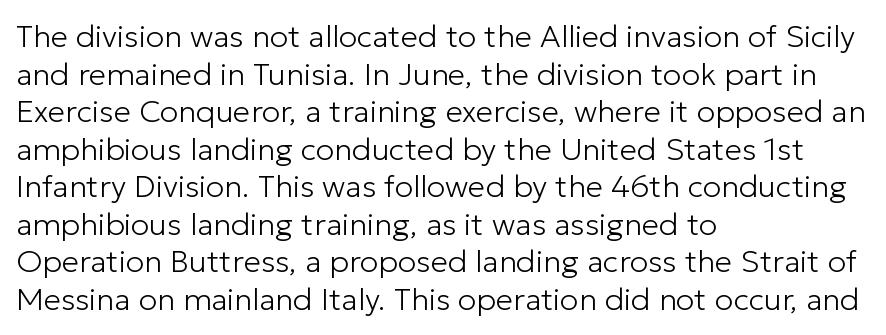
The image shows 31 px light sans-serif type, upright; set left-aligned, line spacing 1.21x, normal letter spacing, not underlined; low stroke contrast and a medium x-height.
